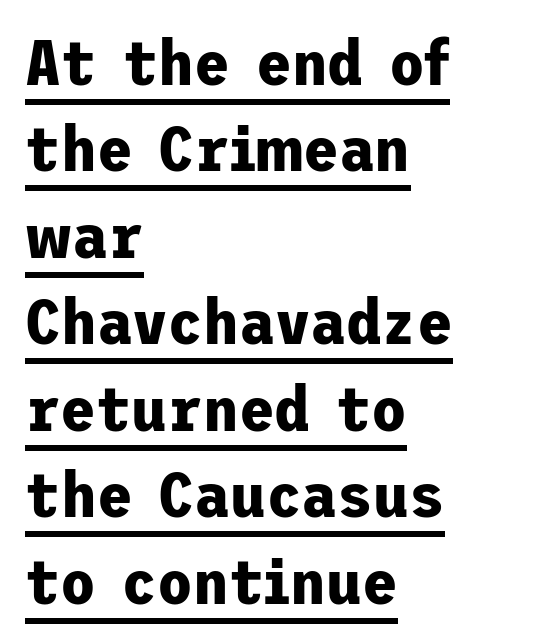
Q: Is the text bold? A: Yes.
Q: Is the text italic (slanted)? A: No, it is upright.
Q: Is the typeface a serif or a sans-serif typeface? A: Sans-serif.
Q: Is the text underlined? A: Yes.
Q: How is the paragraph aligned? A: Left-aligned.
Q: Is the spacing between letters normal or unusually wide? A: Normal.
Q: Is the spacing between lines tight, normal or loose? A: Normal.
Q: Width (condensed, normal, or wide)? A: Normal.
Q: Stroke contrast? A: Low.
Q: x-height? A: Medium.
